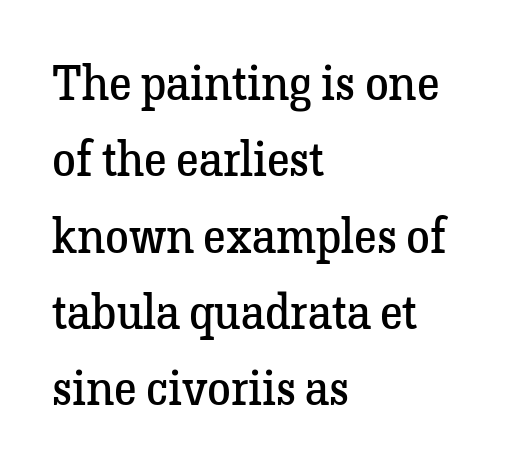
{"serif": "yes", "italic": "no", "bold": "no", "weight": "regular", "width": "normal", "stroke_contrast": "low", "x_height": "medium", "monospaced": "no", "underline": "no", "align": "left", "line_spacing": "normal", "line_spacing_ratio": 1.59, "letter_spacing": "normal", "letter_spacing_em": 0.0, "glyph_px": 48}
